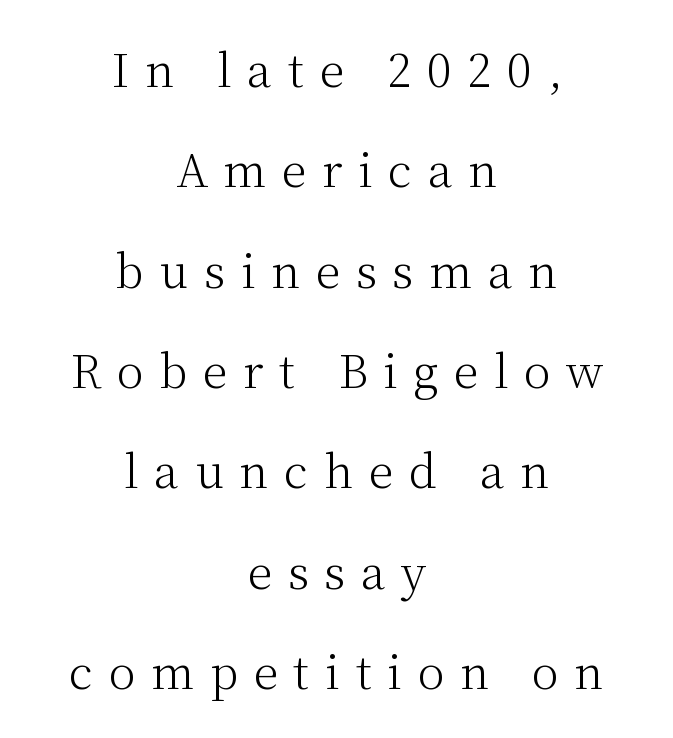
{"serif": "yes", "italic": "no", "bold": "no", "weight": "light", "width": "normal", "stroke_contrast": "medium", "x_height": "medium", "monospaced": "no", "underline": "no", "align": "center", "line_spacing": "loose", "line_spacing_ratio": 2.23, "letter_spacing": "wide", "letter_spacing_em": 0.35, "glyph_px": 45}
